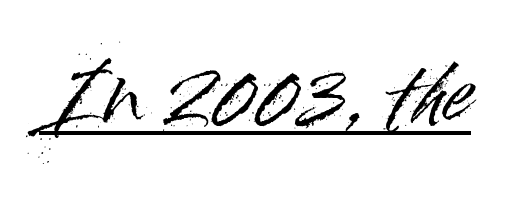
{"serif": "no", "width": "normal", "stroke_contrast": "high", "x_height": "small", "monospaced": "no", "underline": "yes", "letter_spacing": "normal", "letter_spacing_em": 0.0, "glyph_px": 79}
